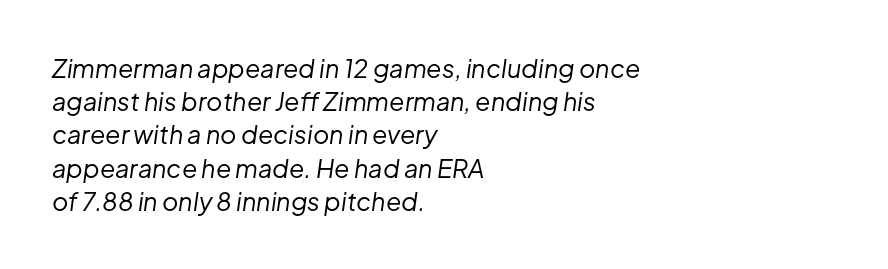
This sample is left-justified, so line endings fall wherever the words run out. This reads as an unemphasized weight, regular at the heaviest. Is there much room between lines? A standard amount, neither cramped nor airy. The strip under each line holds only bare page.
